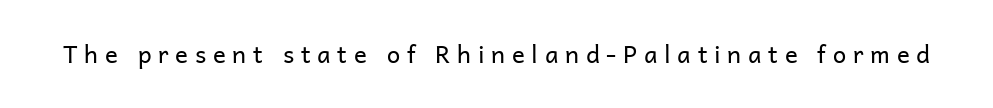
{"italic": "no", "bold": "no", "underline": "no", "letter_spacing": "wide", "letter_spacing_em": 0.28, "glyph_px": 24}
